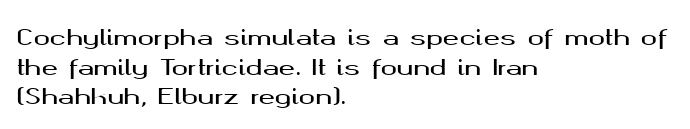
{"italic": "no", "underline": "no", "align": "left", "line_spacing": "normal", "line_spacing_ratio": 1.35, "letter_spacing": "normal", "letter_spacing_em": 0.0, "glyph_px": 22}
